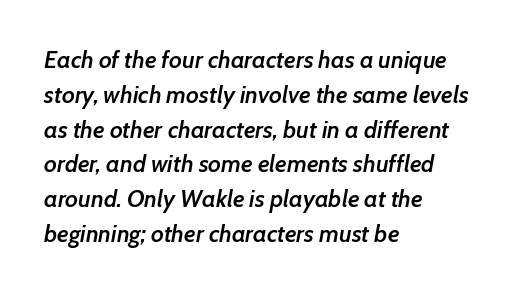
Q: Is the text bold? A: Semi-bold.
Q: Is the text italic (slanted)? A: Yes, it leans right by about 7 degrees.
Q: Is the text underlined? A: No.
Q: How is the paragraph aligned? A: Left-aligned.
Q: Is the spacing between letters normal or unusually wide? A: Normal.
Q: Is the spacing between lines tight, normal or loose? A: Normal.
